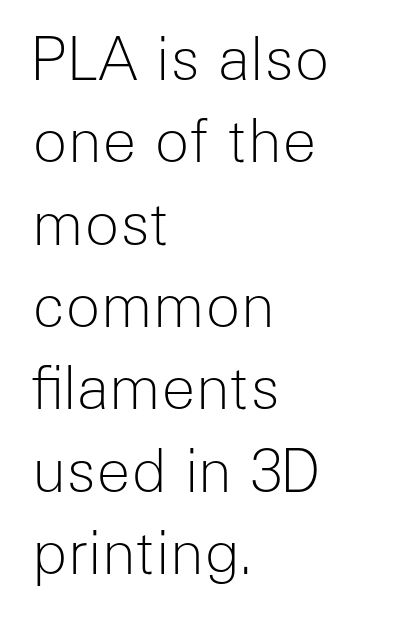
Ordinary non-slanted type is in use. You could not count columns in this text — the font is proportionally spaced. Are there feet on the stems? There aren't — it's a sans. Does extra space separate the letters? No, they use regular spacing. Each row of text sits above clean, open space.
